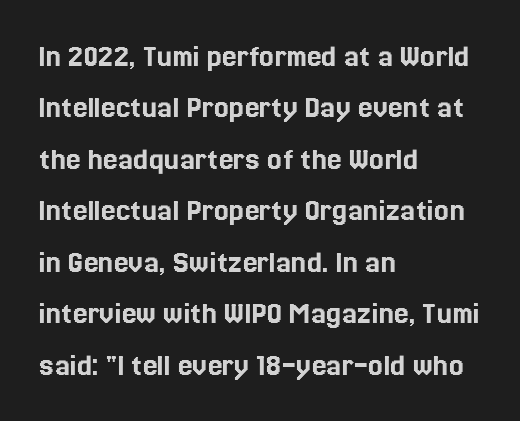
Q: Is the text italic (slanted)? A: No, it is upright.
Q: Is the text underlined? A: No.
Q: How is the paragraph aligned? A: Left-aligned.
Q: Is the spacing between letters normal or unusually wide? A: Normal.
Q: Is the spacing between lines tight, normal or loose? A: Normal.
Q: Width (condensed, normal, or wide)? A: Normal.
Q: x-height? A: Medium.
Q: Monospaced? A: No.
